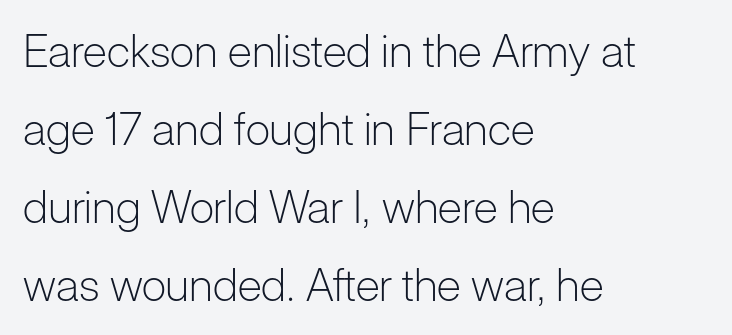
{"serif": "no", "italic": "no", "bold": "no", "weight": "light", "width": "normal", "stroke_contrast": "low", "x_height": "medium", "monospaced": "no", "underline": "no", "align": "left", "line_spacing_ratio": 1.73, "letter_spacing": "normal", "letter_spacing_em": 0.0, "glyph_px": 45}
